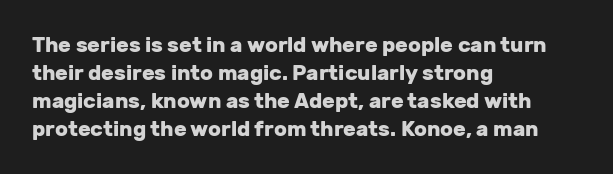
Style check: upright. Reading down the block, your eye returns to a fixed left position each line. This rendering leaves character spacing at its baseline value. Check under the words: just untouched page.
